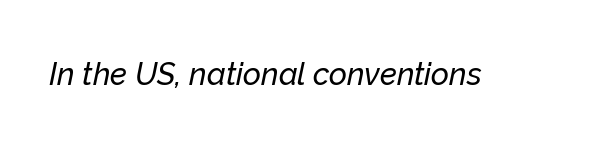
{"italic": "yes", "lean": "right", "slant_degrees": 12, "width": "normal", "stroke_contrast": "low", "x_height": "medium", "monospaced": "no", "underline": "no", "letter_spacing": "normal", "letter_spacing_em": 0.0, "glyph_px": 31}
